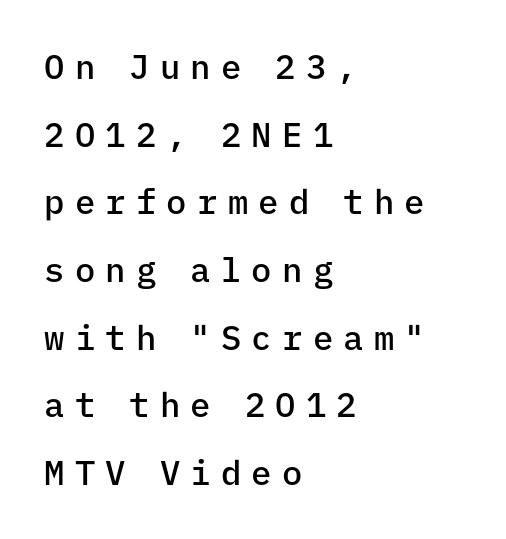
The glyphs in this specimen are sans serif. The rendering uses typewriter-style spacing with identical character cells. The string is rendered with underlining switched off. Compared with an ordinary text face, these strokes are moderately heavier — a semibold. How are the letters spaced? Widely, with obvious added tracking.
